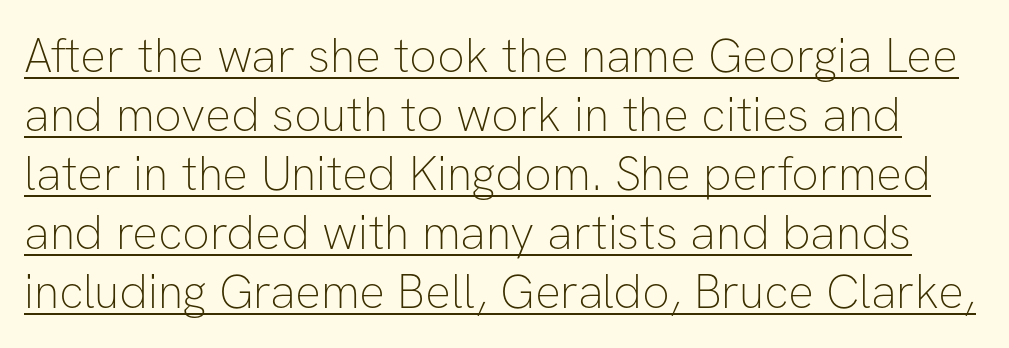
{"serif": "no", "italic": "no", "bold": "no", "weight": "thin", "width": "normal", "stroke_contrast": "low", "x_height": "medium", "monospaced": "no", "underline": "yes", "line_spacing_ratio": 1.23, "letter_spacing": "normal", "letter_spacing_em": 0.0, "glyph_px": 48}
